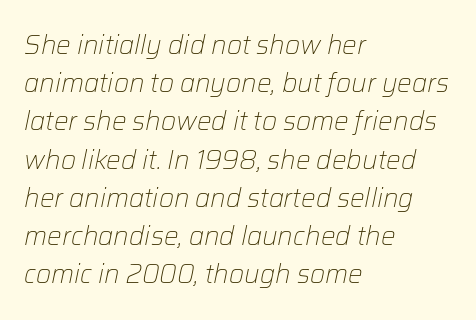
{"italic": "yes", "lean": "right", "slant_degrees": 12, "bold": "no", "underline": "no", "align": "left", "line_spacing": "normal", "line_spacing_ratio": 1.47, "letter_spacing": "normal", "letter_spacing_em": 0.0, "glyph_px": 26}
